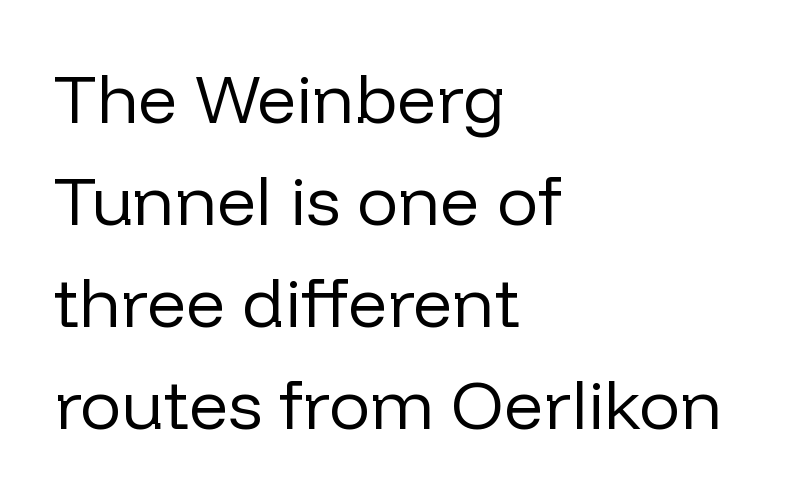
The image shows 69 px regular-weight sans-serif type, upright; set left-aligned, normal line spacing (1.48x), normal letter spacing, not underlined; low stroke contrast and a medium x-height.
